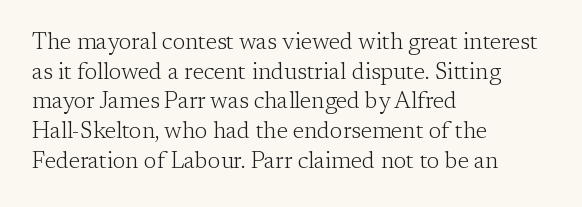
{"italic": "no", "bold": "no", "underline": "no", "align": "left", "line_spacing": "normal", "line_spacing_ratio": 1.29, "letter_spacing": "normal", "letter_spacing_em": 0.0, "glyph_px": 23}
